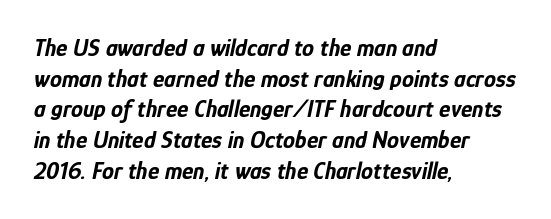
{"italic": "yes", "lean": "right", "slant_degrees": 12, "bold": "yes", "underline": "no", "align": "left", "line_spacing": "normal", "line_spacing_ratio": 1.28, "letter_spacing": "normal", "letter_spacing_em": 0.0, "glyph_px": 24}
